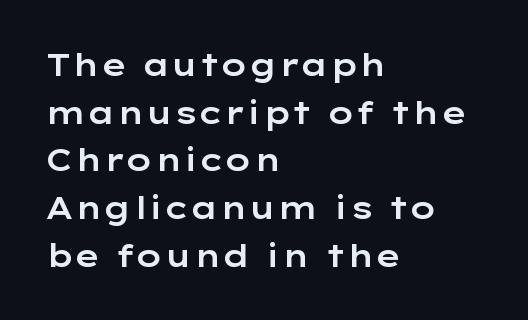
Q: Is the text italic (slanted)? A: No, it is upright.
Q: Is the typeface a serif or a sans-serif typeface? A: Sans-serif.
Q: Is the text underlined? A: No.
Q: How is the paragraph aligned? A: Left-aligned.
Q: Is the spacing between letters normal or unusually wide? A: Normal.
Q: Is the spacing between lines tight, normal or loose? A: Normal.
Q: Width (condensed, normal, or wide)? A: Wide.
Q: Stroke contrast? A: Low.
Q: x-height? A: Medium.
Q: Monospaced? A: No.
